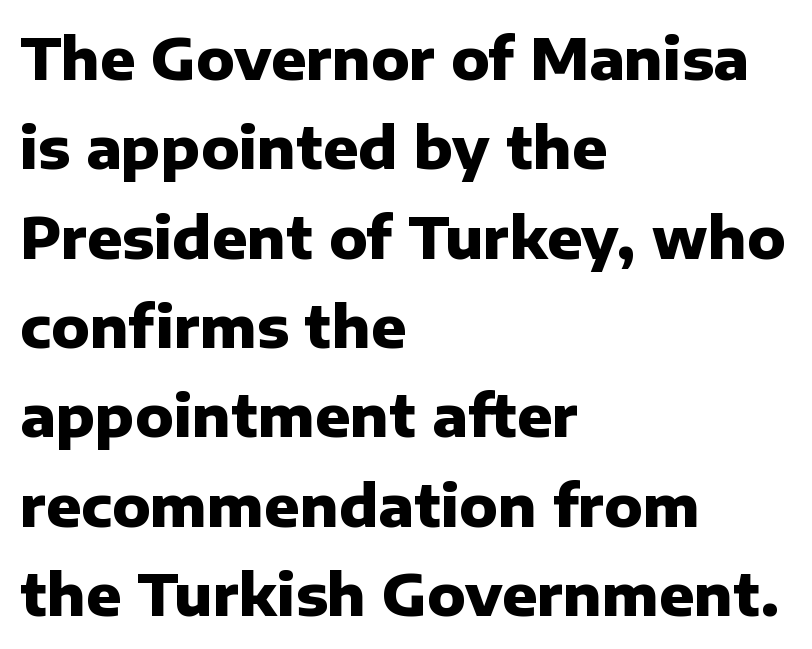
{"serif": "no", "italic": "no", "bold": "yes", "weight": "heavy", "width": "normal", "stroke_contrast": "low", "x_height": "medium", "monospaced": "no", "underline": "no", "align": "left", "line_spacing": "normal", "line_spacing_ratio": 1.54, "letter_spacing": "normal", "letter_spacing_em": 0.0, "glyph_px": 58}
